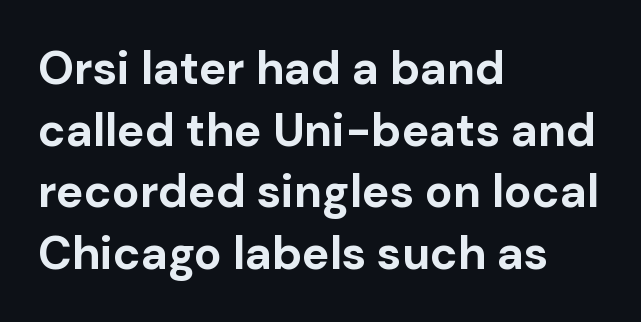
Quick note: underline off. This block has exactly the height ordinary leading produces. The font is running at its bold setting. Leftover space on each line is placed entirely after the last word. Proportional: the letters do not fall into vertical columns.
